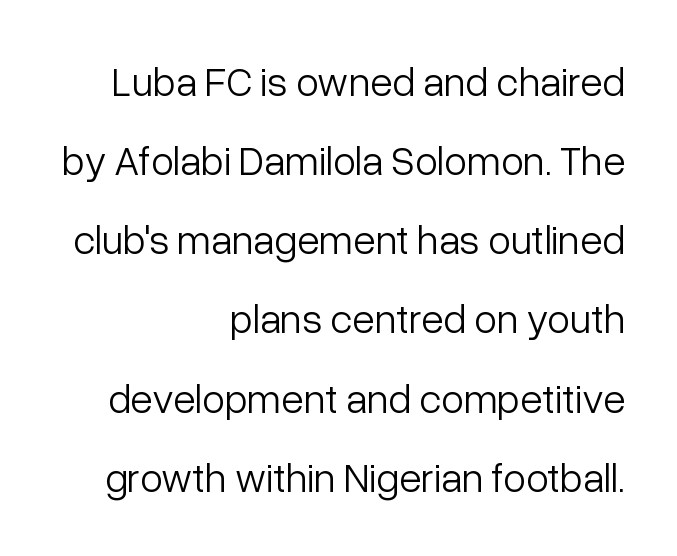
{"serif": "no", "italic": "no", "bold": "no", "weight": "light", "width": "normal", "stroke_contrast": "low", "x_height": "medium", "monospaced": "no", "underline": "no", "align": "right", "line_spacing": "loose", "line_spacing_ratio": 1.93, "letter_spacing": "normal", "letter_spacing_em": 0.0, "glyph_px": 41}
